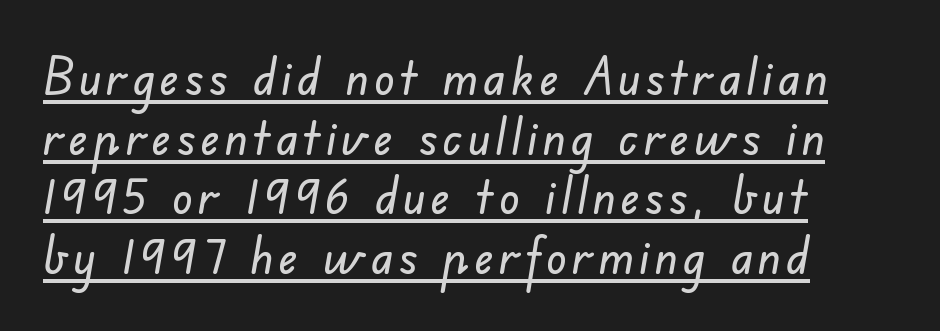
Q: Is the typeface a serif or a sans-serif typeface? A: Sans-serif.
Q: Is the text underlined? A: Yes.
Q: How is the paragraph aligned? A: Left-aligned.
Q: Width (condensed, normal, or wide)? A: Normal.
Q: Stroke contrast? A: Low.
Q: x-height? A: Small.
Q: Monospaced? A: No.
